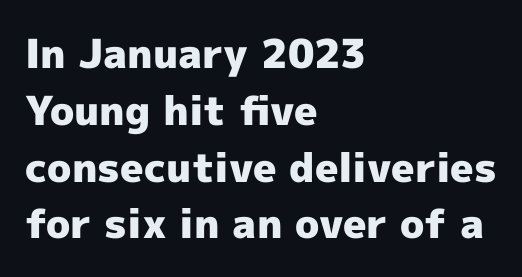
The image shows 40 px heavy sans-serif type, upright; set left-aligned, normal line spacing (1.42x), normal letter spacing, not underlined; a medium x-height.
